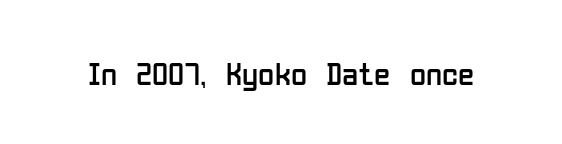
{"serif": "no", "italic": "no", "bold": "no", "weight": "regular", "width": "condensed", "stroke_contrast": "low", "x_height": "medium", "monospaced": "no", "underline": "no", "letter_spacing": "normal", "letter_spacing_em": 0.0, "glyph_px": 33}
